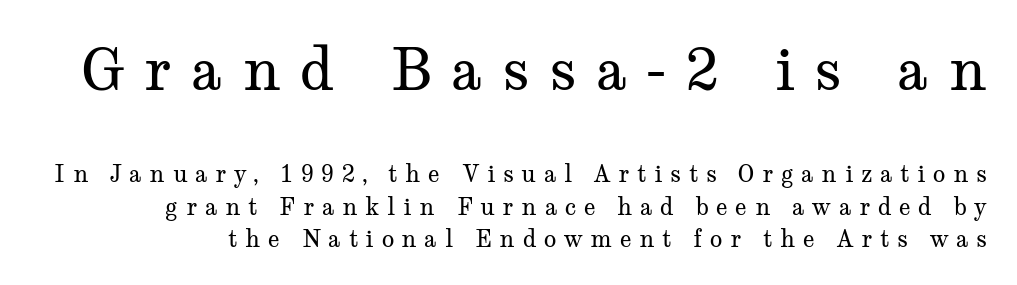
Top chunk: large. Bottom chunk: small. Weight class: somewhere from thin through regular. Letter spacing: wide. Quick note: underline off.
